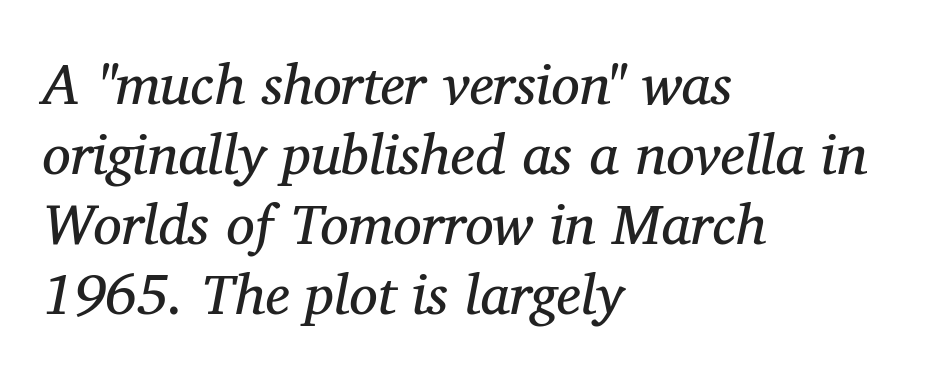
The space directly below the letters is spotless. Note the varied advance widths — an 'i' is clearly narrower than an 'm'. Old-style or modern, the face here clearly has serifs. The weight would be labelled regular, book, light, or lighter still. The tracking reads as untouched default to a designer's eye. The rag falls on the right side of this text block.
